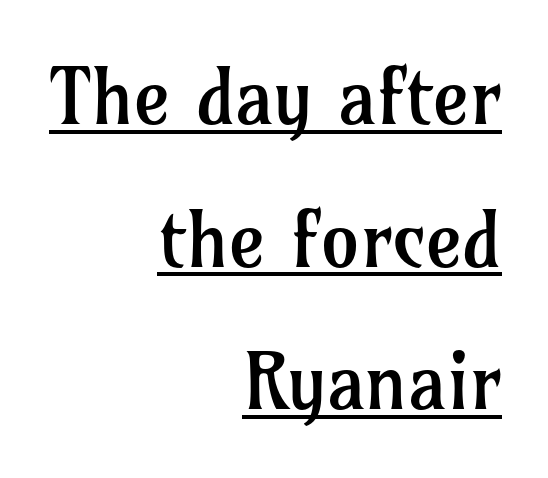
Q: Is the text bold? A: No.
Q: Is the text italic (slanted)? A: No, it is upright.
Q: Is the typeface a serif or a sans-serif typeface? A: Serif.
Q: Is the text underlined? A: Yes.
Q: How is the paragraph aligned? A: Right-aligned.
Q: Is the spacing between letters normal or unusually wide? A: Normal.
Q: Width (condensed, normal, or wide)? A: Normal.
Q: Stroke contrast? A: Low.
Q: x-height? A: Medium.
Q: Monospaced? A: No.
